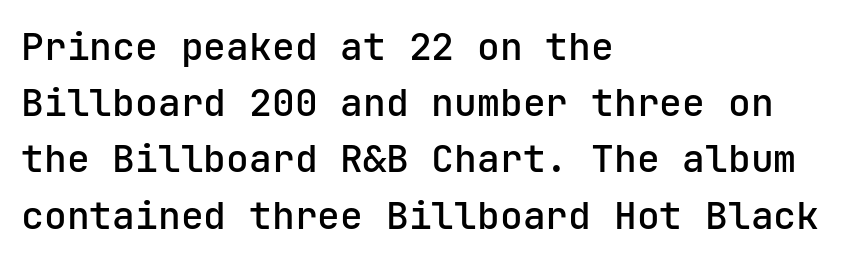
Q: Is the text italic (slanted)? A: No, it is upright.
Q: Is the typeface a serif or a sans-serif typeface? A: Sans-serif.
Q: Is the text underlined? A: No.
Q: How is the paragraph aligned? A: Left-aligned.
Q: Is the spacing between letters normal or unusually wide? A: Normal.
Q: Is the spacing between lines tight, normal or loose? A: Normal.
Q: Width (condensed, normal, or wide)? A: Normal.
Q: Stroke contrast? A: Low.
Q: x-height? A: Medium.
Q: Monospaced? A: Yes.
